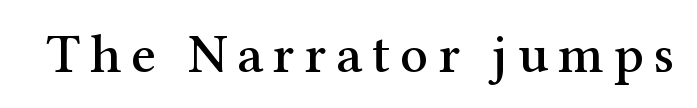
Q: Is the text italic (slanted)? A: No, it is upright.
Q: Is the typeface a serif or a sans-serif typeface? A: Serif.
Q: Is the text underlined? A: No.
Q: Width (condensed, normal, or wide)? A: Normal.
Q: Stroke contrast? A: Medium.
Q: x-height? A: Medium.
Q: Monospaced? A: No.
